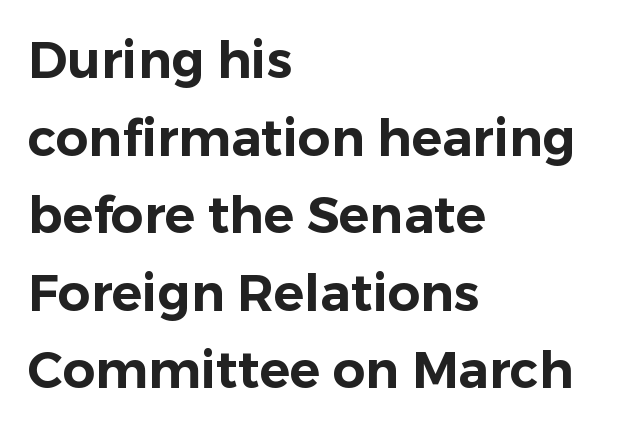
The image shows 51 px sans-serif type, upright; set left-aligned, normal line spacing (1.52x), normal letter spacing, not underlined; low stroke contrast and a medium x-height.
